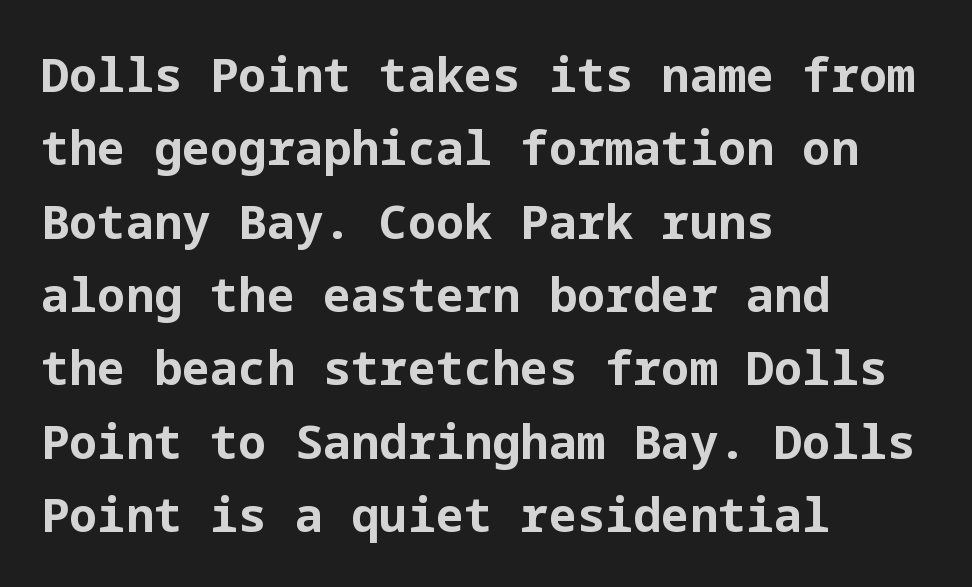
The image shows 47 px bold sans-serif type, upright; set left-aligned, normal line spacing (1.56x), normal letter spacing, not underlined; low stroke contrast and a medium x-height.
